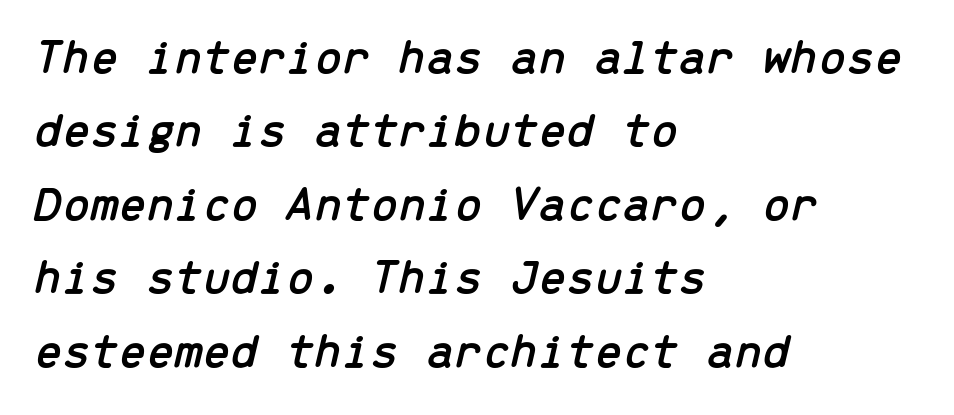
The image shows 50 px text type, italic (leaning right), monospaced; set left-aligned, normal line spacing (1.47x), normal letter spacing, not underlined; low stroke contrast and a medium x-height.
